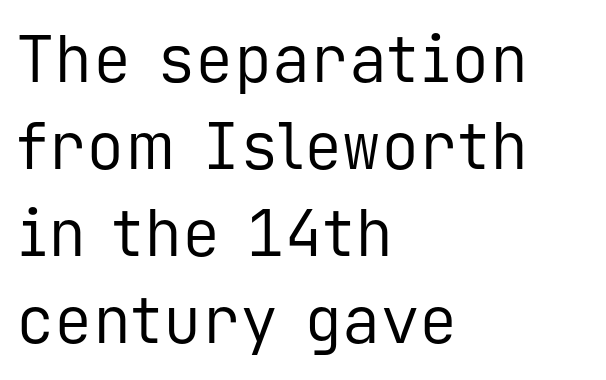
The image shows 64 px regular-weight sans-serif type, upright, monospaced; set left-aligned, normal line spacing (1.36x), normal letter spacing, not underlined; low stroke contrast and a medium x-height.
